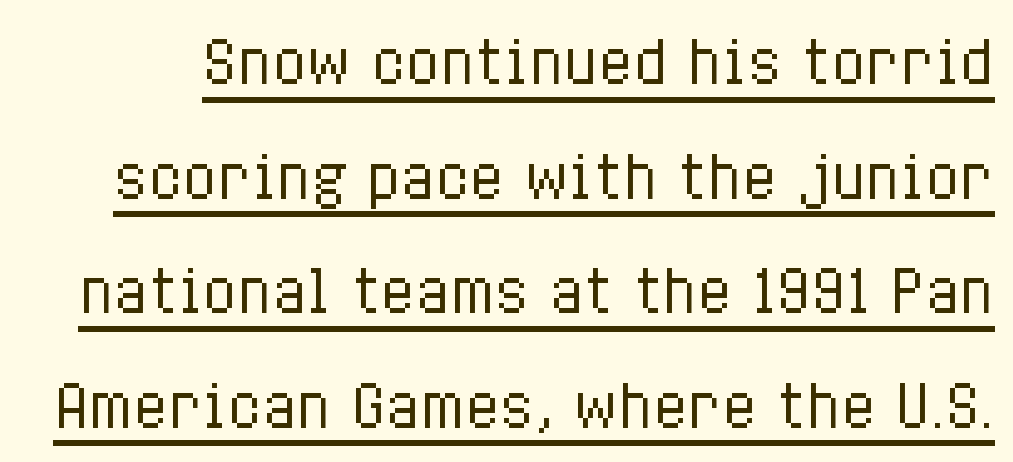
{"italic": "no", "bold": "no", "weight": "regular", "width": "condensed", "stroke_contrast": "low", "x_height": "medium", "monospaced": "no", "underline": "yes", "line_spacing": "loose", "line_spacing_ratio": 2.01, "letter_spacing": "normal", "letter_spacing_em": 0.0, "glyph_px": 57}
